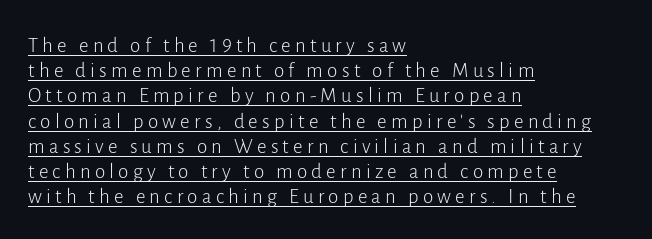
Visually the block forms a straight wall on the left and a jagged coastline on the right. These lines have a slow, spaced-out rhythm from letter to letter. Quick note: not italic, upright. The weight tops out at a normal text grade. Looks like someone drew a line under every word here.
